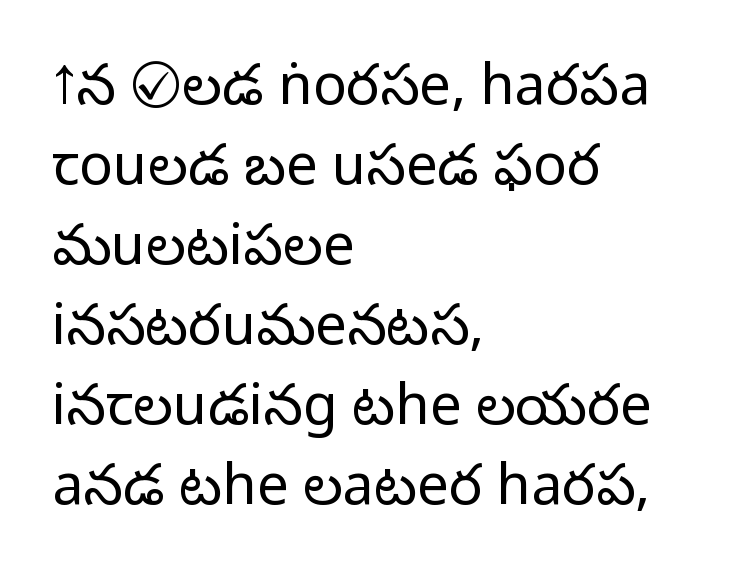
{"serif": "no", "italic": "no", "bold": "no", "weight": "light", "width": "normal", "stroke_contrast": "low", "x_height": "medium", "monospaced": "no", "underline": "no", "align": "left", "line_spacing": "normal", "line_spacing_ratio": 1.43, "letter_spacing": "normal", "letter_spacing_em": 0.0, "glyph_px": 56}
